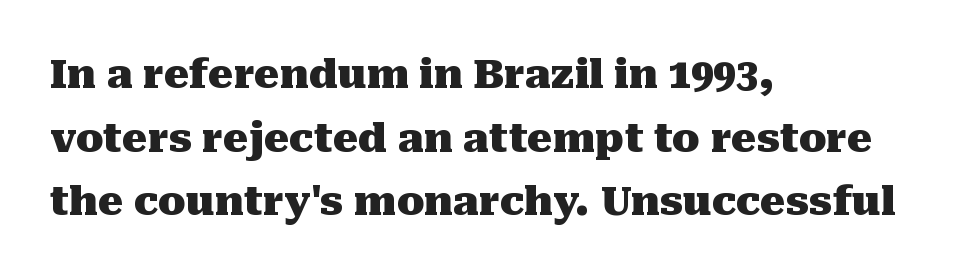
This sample has the flowing, uneven cadence of proportional lettering. A typesetter would call this leading conventional body-copy spacing. These lines stack with their left ends in a neat column. Notice how the stems are strictly vertical — no italics here. Letters rest on an invisible, unmarked baseline.
